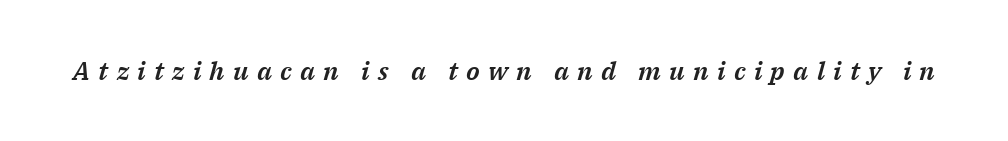
Quick note: underline off. The axis of the letterforms is tilted away from vertical. The letters are spread apart with noticeably loose tracking.
